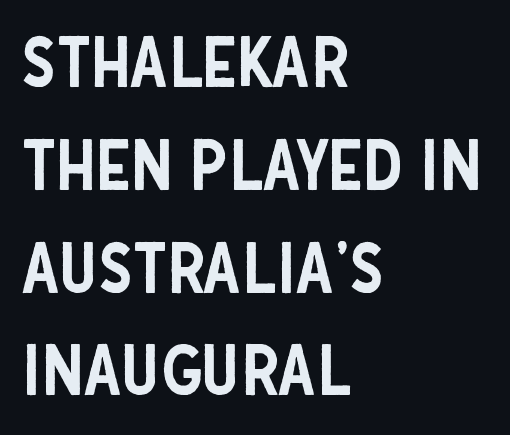
Q: Is the text italic (slanted)? A: No, it is upright.
Q: Is the typeface a serif or a sans-serif typeface? A: Sans-serif.
Q: Is the text underlined? A: No.
Q: How is the paragraph aligned? A: Left-aligned.
Q: Is the spacing between letters normal or unusually wide? A: Normal.
Q: Is the spacing between lines tight, normal or loose? A: Normal.
Q: Width (condensed, normal, or wide)? A: Condensed.
Q: Stroke contrast? A: Low.
Q: x-height? A: Large.
Q: Monospaced? A: No.
